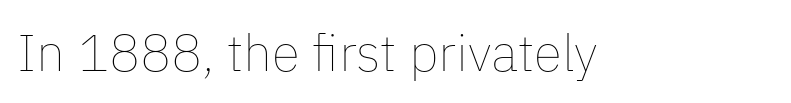
Characters follow at the spacing the type designer built in. You could not count columns in this text — the font is proportionally spaced. No word sits above an underline. Posture: vertical. Stems and bowls with no extra thickness — not bold.
